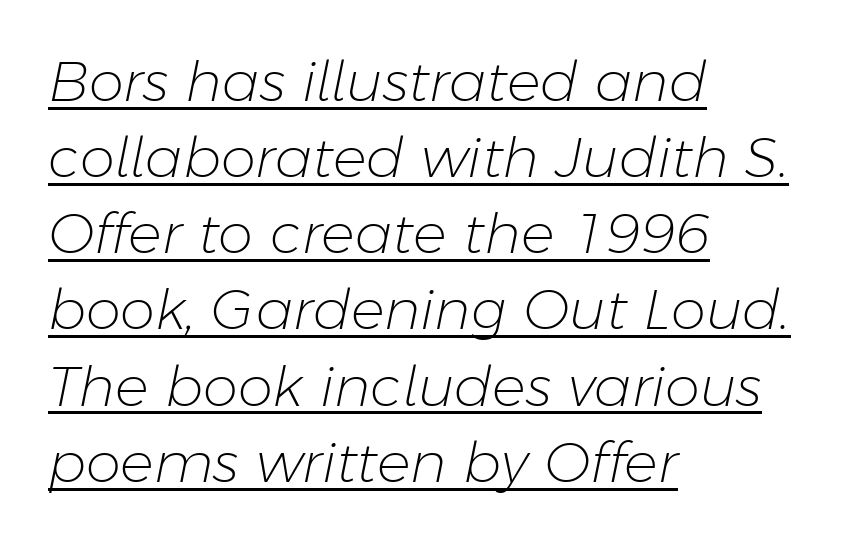
Ink coverage per letter is moderate at most. This sample uses plain, unmodified letter spacing. The vertical gap from one line to the next is medium. Which margin do the lines hug? The left one — the right edge is uneven. In designer terms, the underline attribute is active on this setting. The letters advance in unequal steps, a hallmark of proportional type.
